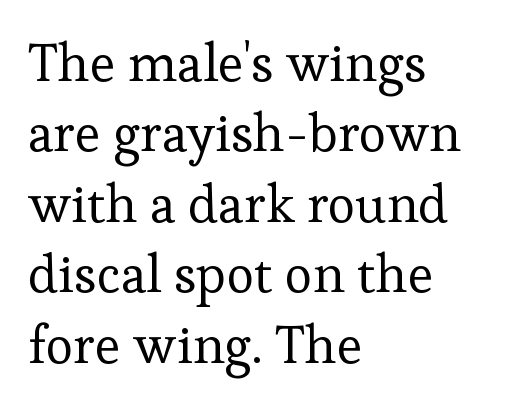
Q: Is the text bold? A: No.
Q: Is the text italic (slanted)? A: No, it is upright.
Q: Is the typeface a serif or a sans-serif typeface? A: Serif.
Q: Is the text underlined? A: No.
Q: How is the paragraph aligned? A: Left-aligned.
Q: Is the spacing between letters normal or unusually wide? A: Normal.
Q: Is the spacing between lines tight, normal or loose? A: Normal.
Q: Width (condensed, normal, or wide)? A: Normal.
Q: Stroke contrast? A: Low.
Q: x-height? A: Medium.
Q: Monospaced? A: No.
